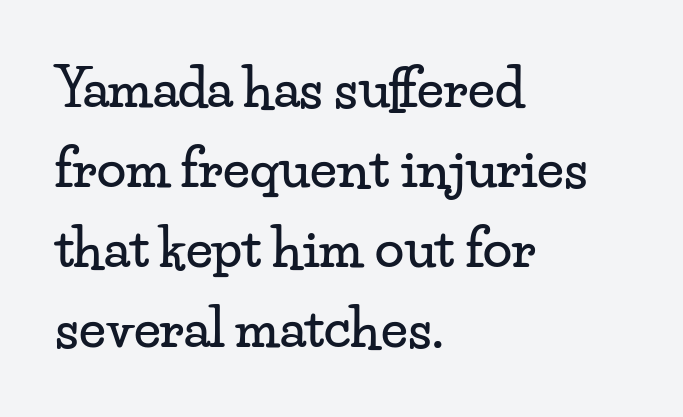
{"serif": "yes", "italic": "no", "width": "wide", "stroke_contrast": "low", "x_height": "small", "monospaced": "no", "underline": "no", "align": "left", "line_spacing": "normal", "line_spacing_ratio": 1.51, "letter_spacing": "normal", "letter_spacing_em": 0.0, "glyph_px": 53}
